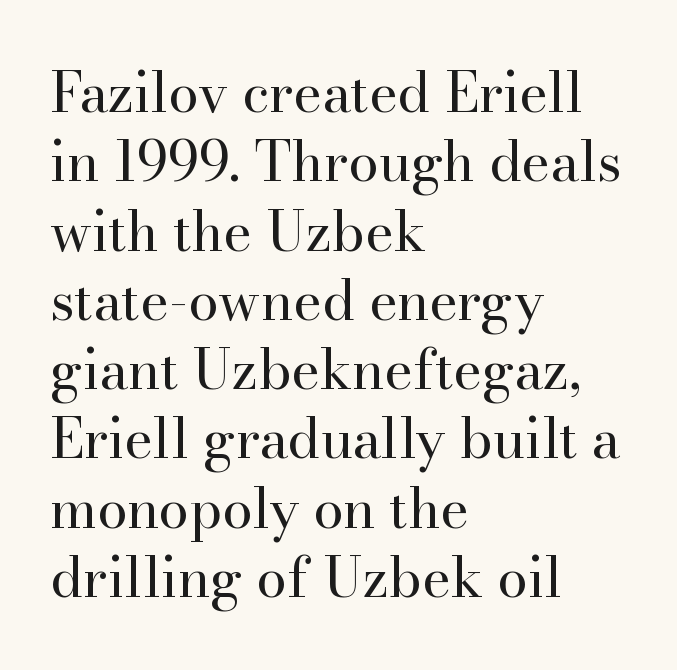
Q: Is the text bold? A: No.
Q: Is the text italic (slanted)? A: No, it is upright.
Q: Is the typeface a serif or a sans-serif typeface? A: Serif.
Q: Is the text underlined? A: No.
Q: How is the paragraph aligned? A: Left-aligned.
Q: Is the spacing between letters normal or unusually wide? A: Normal.
Q: Is the spacing between lines tight, normal or loose? A: Normal.
Q: Width (condensed, normal, or wide)? A: Normal.
Q: Stroke contrast? A: High.
Q: x-height? A: Small.
Q: Monospaced? A: No.
